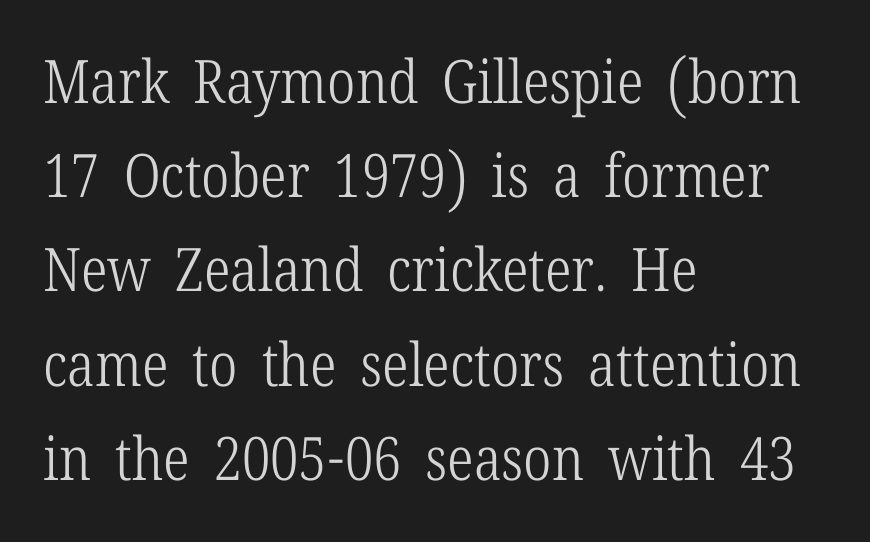
The image shows 60 px light, condensed serif type, upright; set left-aligned, normal line spacing (1.57x), normal letter spacing, not underlined; low stroke contrast and a medium x-height.
